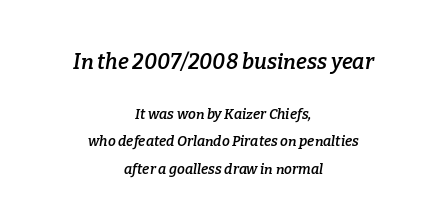
{"italic": "yes", "lean": "right", "slant_degrees": 9, "bold": "semi", "underline": "no", "align": "center", "line_spacing": "loose", "line_spacing_ratio": 1.99, "letter_spacing": "normal", "letter_spacing_em": 0.0, "larger_block": "first", "size_ratio": 1.5, "glyph_px": 21}
